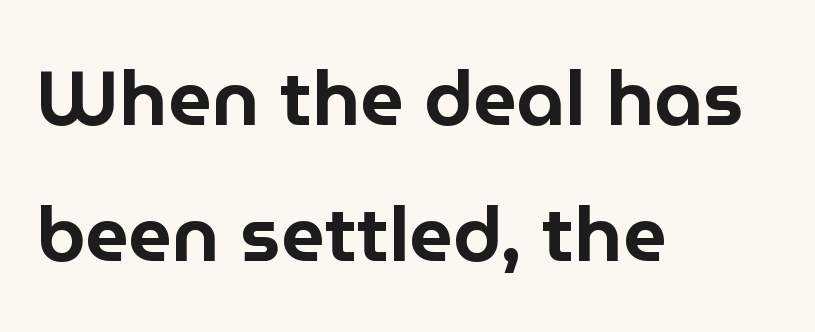
{"serif": "no", "italic": "no", "width": "normal", "stroke_contrast": "low", "x_height": "medium", "monospaced": "no", "underline": "no", "align": "left", "line_spacing_ratio": 1.76, "letter_spacing": "normal", "letter_spacing_em": 0.0, "glyph_px": 77}
